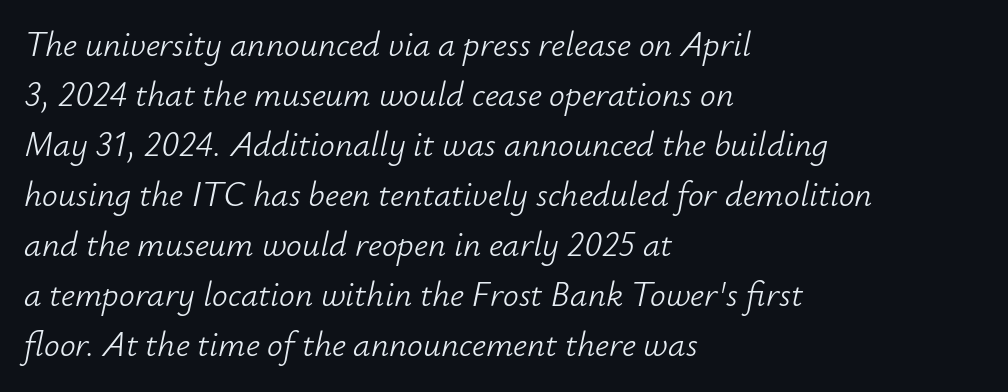
Vertically, the passage feels balanced, rows spaced as you'd expect. Is the stroke heavy? The answer is a plain regular-or-lighter. You could call the tracking neutral — neither tight nor loose. Where is the straight margin? On the left.
